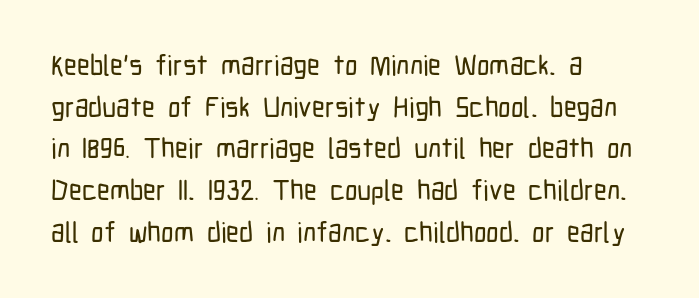
The image shows 28 px condensed sans-serif type, upright; set left-aligned, normal line spacing (1.49x), normal letter spacing, not underlined; low stroke contrast and a medium x-height.
